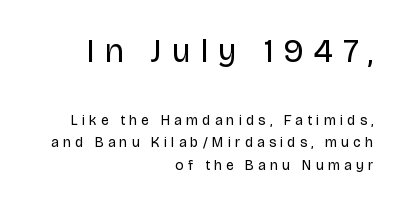
Clear beneath every line of the passage. These lines have a slow, spaced-out rhythm from letter to letter. These lines are rendered in a variable-pitch font. You can tell from the bare stems that sans-serif type was used. The passage shown stacks its lines at a standard gap. Vertical strokes here are truly vertical.
